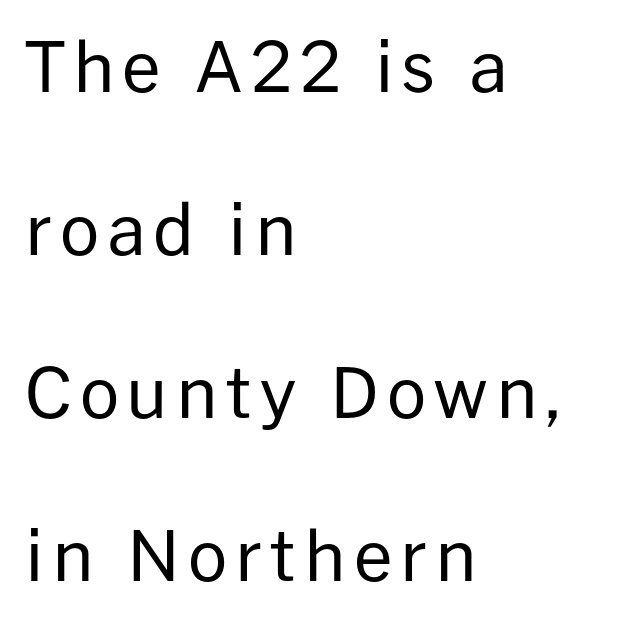
The image shows 69 px regular-weight sans-serif type, upright; set left-aligned, loose line spacing (2.36x), not underlined; low stroke contrast and a medium x-height.
